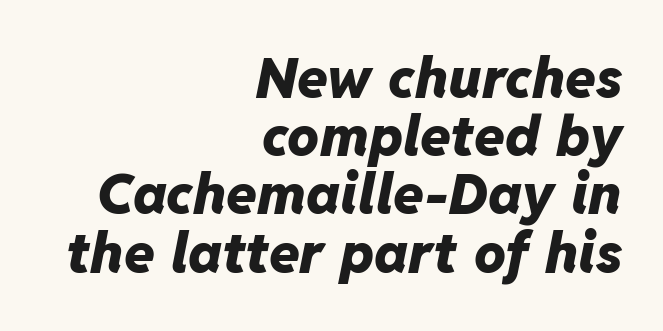
{"italic": "yes", "lean": "right", "slant_degrees": 11, "bold": "yes", "weight": "heavy", "width": "normal", "stroke_contrast": "low", "x_height": "medium", "monospaced": "no", "underline": "no", "align": "right", "line_spacing": "tight", "line_spacing_ratio": 1.04, "letter_spacing": "normal", "letter_spacing_em": 0.0, "glyph_px": 56}
